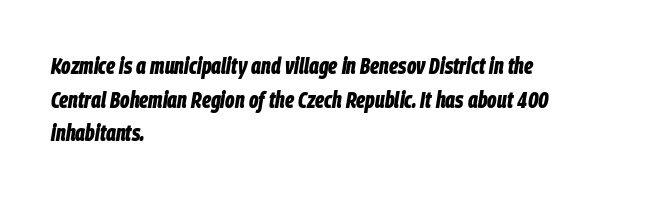
{"italic": "yes", "lean": "right", "slant_degrees": 9, "bold": "yes", "underline": "no", "align": "left", "line_spacing": "normal", "line_spacing_ratio": 1.46, "letter_spacing": "normal", "letter_spacing_em": 0.0, "glyph_px": 23}
